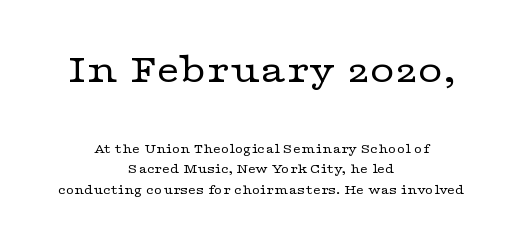
The text was rendered using a seriffed face with decorative stroke endings. Stroke mass is kept to a normal reading level or below. Descender tails drop into unmarked territory. The lines are quadded center. Vertically, the passage feels balanced, rows spaced as you'd expect. The letters advance in unequal steps, a hallmark of proportional type.
